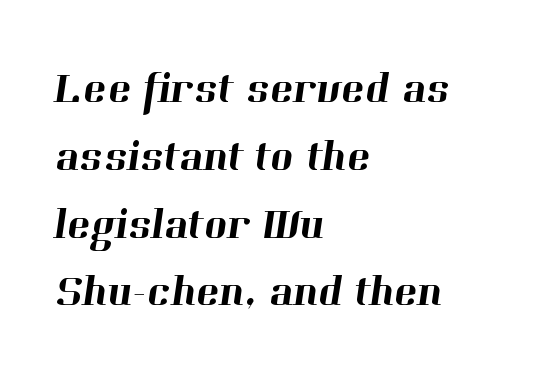
Nothing unusual about the tracking: characters are spaced as the font intends. In terms of letterform style, serifs are clearly present. The letters advance in unequal steps, a hallmark of proportional type. Typeset ragged right — the left edge is the straight one. The area under the type is left untouched. Whoever set this chose a conventional vertical rhythm.
